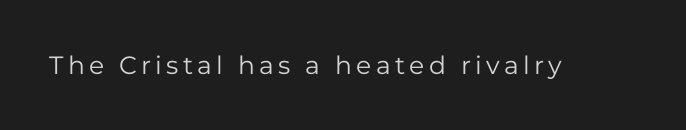
The type sits square on the baseline with zero lean. The strip under each line holds only bare page. Stroke thickness stays within the range of a standard reading face or lighter.
